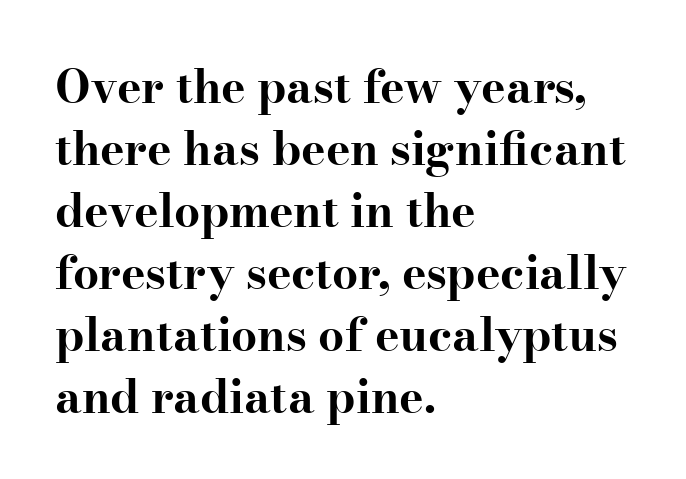
The image shows 46 px bold, wide serif type, upright; set left-aligned, normal line spacing (1.35x), normal letter spacing, not underlined; high stroke contrast and a small x-height.
